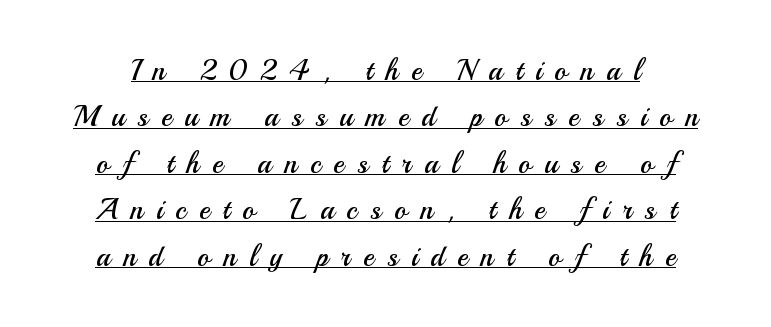
Classification — sans serif. Each letter keeps its own natural width here, so spacing adapts to shape. Compared with a typical body face, this is equally light or lighter still. Somebody hit Ctrl+U on this one — the words are underlined.
